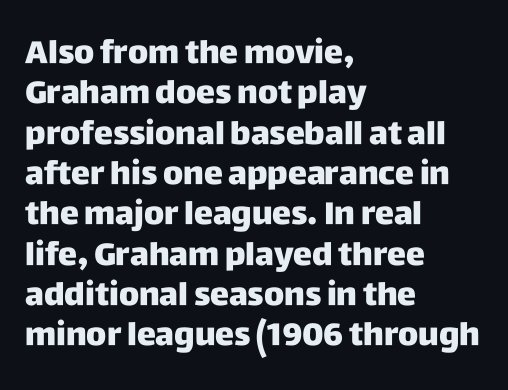
The passage shown is typed in a proportional face where columns would drift. Unlike italic type, these characters show no tilt at all. Check under the words: just untouched page. Summary of weight: heavy, a full bold. You can tell from the bare stems that sans-serif type was used.
